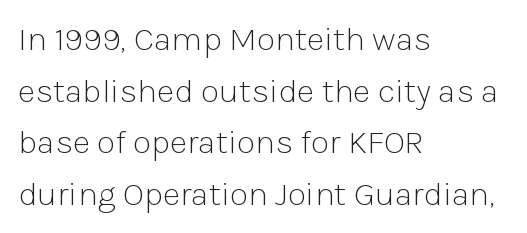
The image shows 34 px light sans-serif type, upright; set left-aligned, normal line spacing (1.52x), normal letter spacing, not underlined; low stroke contrast and a medium x-height.
